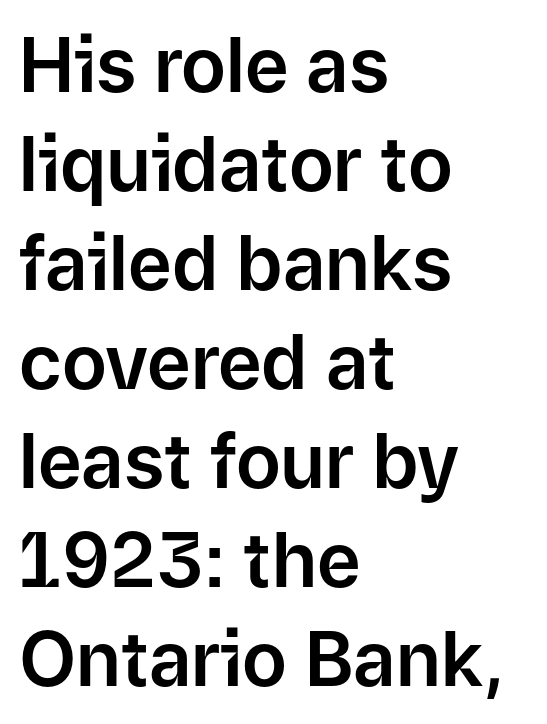
The image shows 75 px sans-serif type, upright; set left-aligned, normal line spacing (1.32x), normal letter spacing, not underlined; low stroke contrast and a medium x-height.
